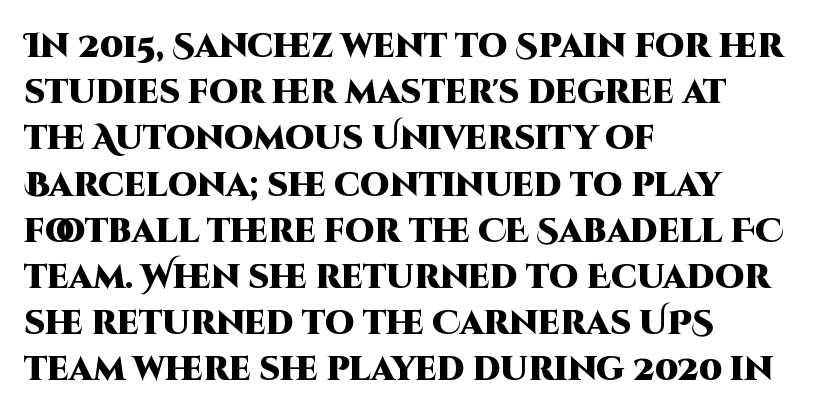
A typesetter would mark this as roman, not italic. Anything drawn beneath the words? Only blank space. Notice how descenders clear the ascenders below comfortably — that's standard leading. These lines are rendered in a variable-pitch font. The rendering anchors every line to the left-hand side.
